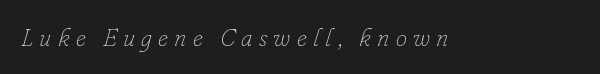
{"italic": "yes", "lean": "right", "slant_degrees": 16, "bold": "no", "underline": "no", "letter_spacing": "wide", "letter_spacing_em": 0.25, "glyph_px": 25}
